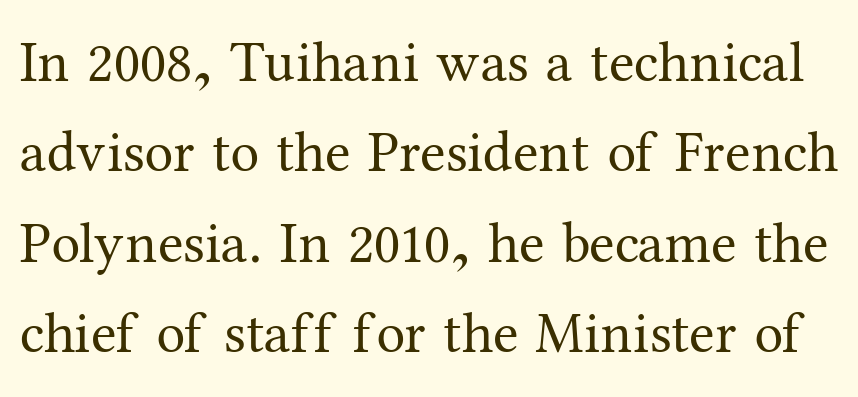
Q: Is the text bold? A: No.
Q: Is the text italic (slanted)? A: No, it is upright.
Q: Is the typeface a serif or a sans-serif typeface? A: Serif.
Q: Is the text underlined? A: No.
Q: Is the spacing between letters normal or unusually wide? A: Normal.
Q: Is the spacing between lines tight, normal or loose? A: Normal.
Q: Width (condensed, normal, or wide)? A: Normal.
Q: Stroke contrast? A: Medium.
Q: x-height? A: Medium.
Q: Monospaced? A: No.
